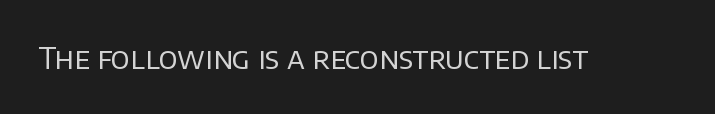
This is not heavy type; no bold has been used. Here the designer chose a conventional face with non-uniform glyph widths. This is roman type, the default non-slanted kind. Classification — sans serif.
